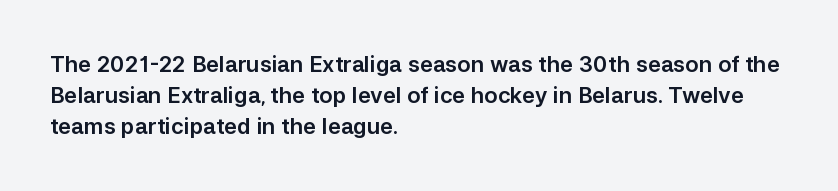
{"italic": "no", "underline": "no", "align": "left", "line_spacing": "normal", "line_spacing_ratio": 1.42, "letter_spacing": "normal", "letter_spacing_em": 0.0, "glyph_px": 22}
